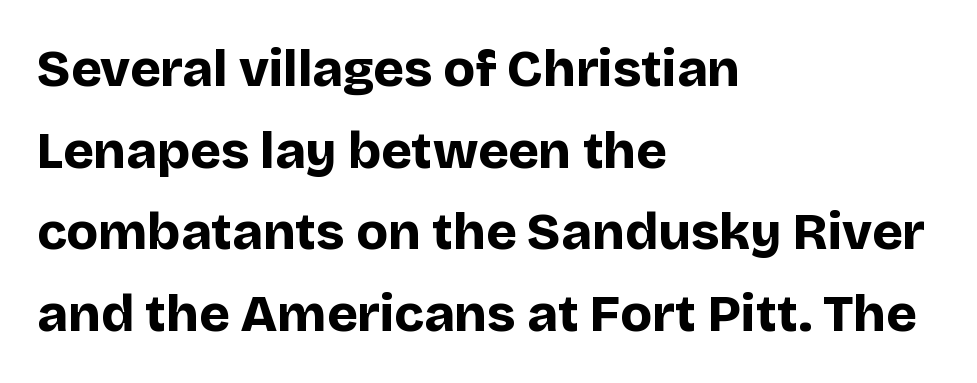
{"serif": "no", "italic": "no", "bold": "yes", "weight": "bold", "width": "normal", "stroke_contrast": "low", "x_height": "large", "monospaced": "no", "underline": "no", "align": "left", "line_spacing": "normal", "line_spacing_ratio": 1.57, "letter_spacing": "normal", "letter_spacing_em": 0.0, "glyph_px": 52}
